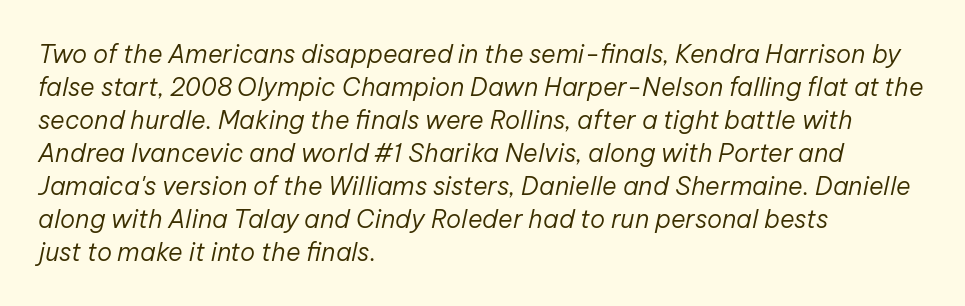
{"italic": "yes", "lean": "right", "slant_degrees": 12, "bold": "no", "underline": "no", "align": "left", "line_spacing": "normal", "line_spacing_ratio": 1.32, "letter_spacing": "normal", "letter_spacing_em": 0.0, "glyph_px": 25}
